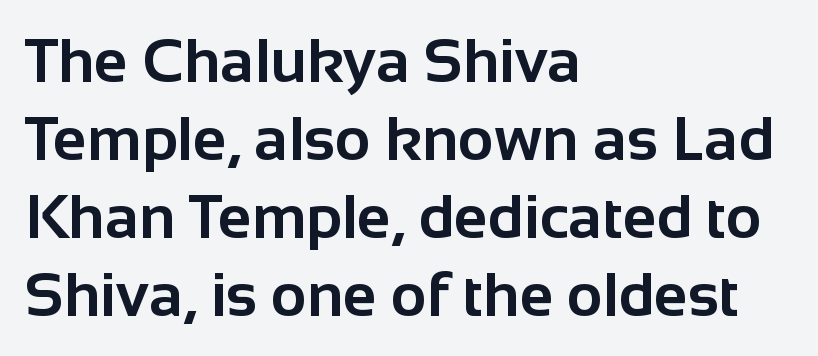
The image shows 62 px bold sans-serif type, upright; set left-aligned, normal line spacing (1.26x), normal letter spacing, not underlined; low stroke contrast and a medium x-height.
